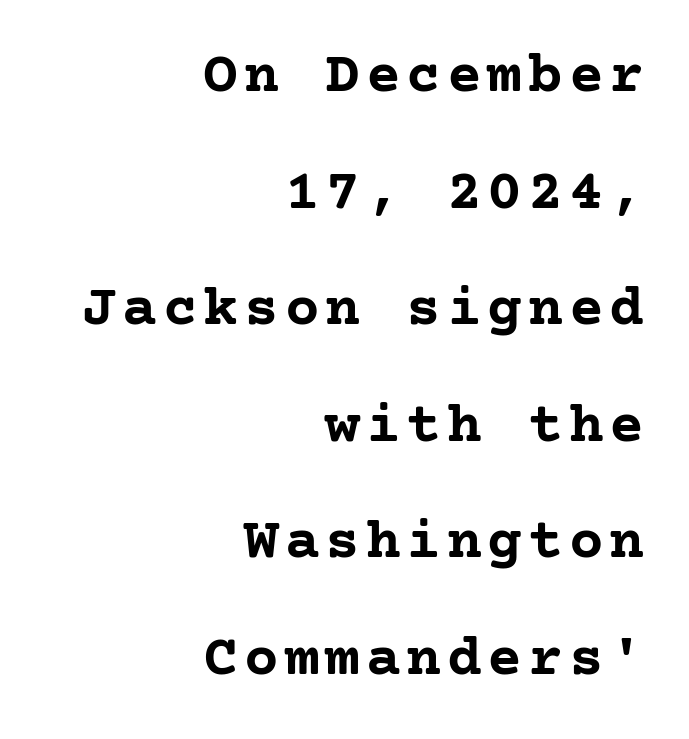
Line ends are locked; line starts wander. Vertical spacing — loose. A roman cut, with each character standing at attention. Compared with an ordinary text face, these strokes are far heavier — a full bold. The rendering shows small feet on the letterforms — a serif design. Clear beneath every line of the passage.
